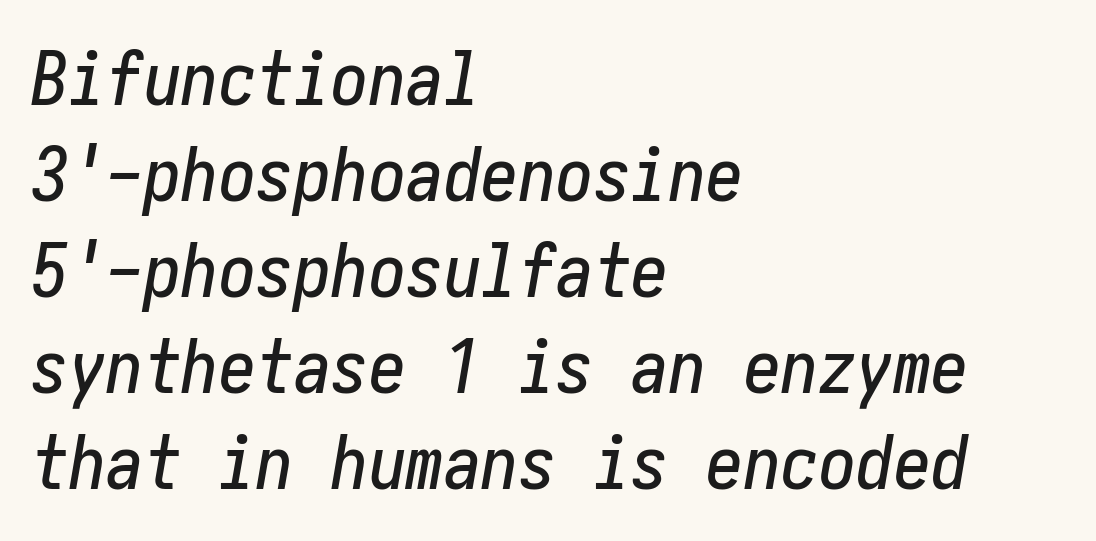
The image shows 75 px condensed type, italic (leaning right); set left-aligned, normal line spacing (1.28x), normal letter spacing, not underlined; low stroke contrast and a medium x-height.
